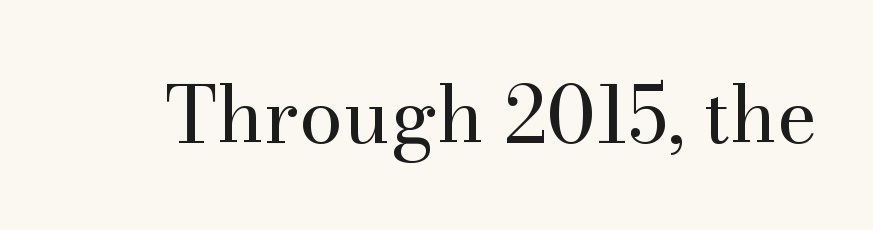
Q: Is the text bold? A: No.
Q: Is the text italic (slanted)? A: No, it is upright.
Q: Is the typeface a serif or a sans-serif typeface? A: Serif.
Q: Is the text underlined? A: No.
Q: Is the spacing between letters normal or unusually wide? A: Normal.
Q: Width (condensed, normal, or wide)? A: Normal.
Q: Stroke contrast? A: Medium.
Q: x-height? A: Small.
Q: Monospaced? A: No.
